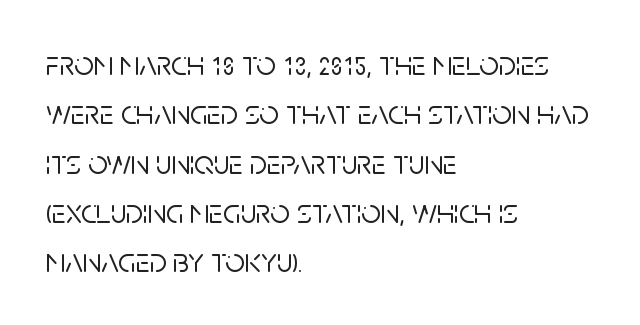
Q: Is the text italic (slanted)? A: No, it is upright.
Q: Is the typeface a serif or a sans-serif typeface? A: Sans-serif.
Q: Is the text underlined? A: No.
Q: How is the paragraph aligned? A: Left-aligned.
Q: Is the spacing between letters normal or unusually wide? A: Normal.
Q: Is the spacing between lines tight, normal or loose? A: Normal.
Q: Width (condensed, normal, or wide)? A: Normal.
Q: Stroke contrast? A: Low.
Q: x-height? A: Large.
Q: Monospaced? A: No.
